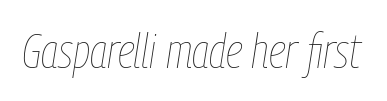
The image shows 47 px thin, condensed type, italic (leaning right); set normal letter spacing, not underlined; low stroke contrast and a medium x-height.
